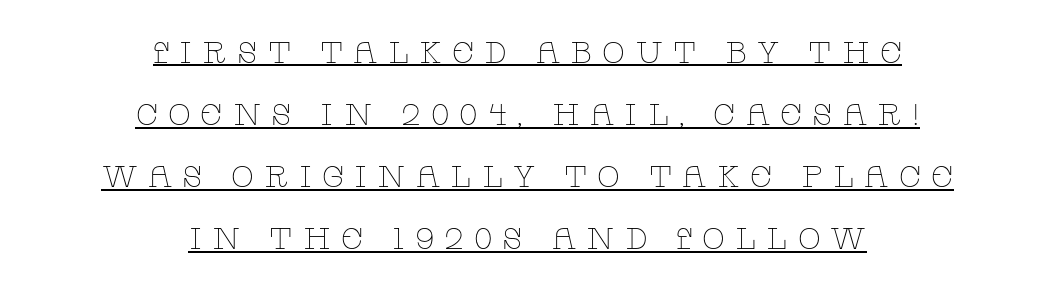
Q: Is the text bold? A: No.
Q: Is the text italic (slanted)? A: No, it is upright.
Q: Is the typeface a serif or a sans-serif typeface? A: Serif.
Q: Is the text underlined? A: Yes.
Q: How is the paragraph aligned? A: Centered.
Q: Is the spacing between letters normal or unusually wide? A: Unusually wide.
Q: Is the spacing between lines tight, normal or loose? A: Loose.
Q: Width (condensed, normal, or wide)? A: Wide.
Q: Stroke contrast? A: Low.
Q: x-height? A: Large.
Q: Monospaced? A: No.
